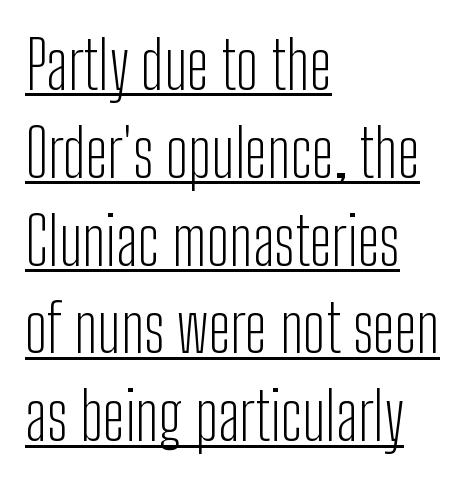
A rule runs beneath these lines of type. The face used here is a sans, in the tradition of grotesques and geometrics. The strokes are not fattened; the text isn't bold. The passage shown stacks its lines at a standard gap.
